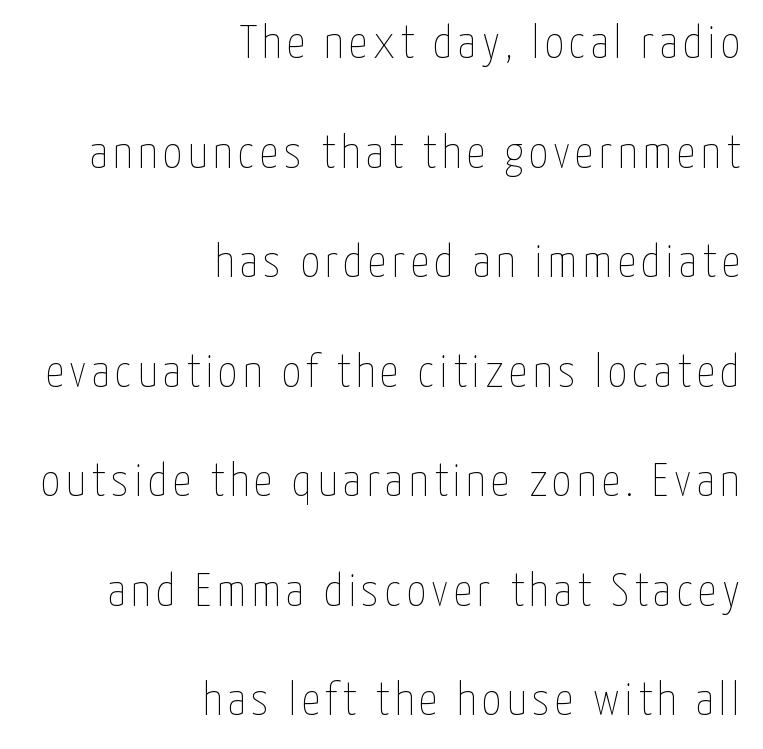
The image shows 47 px thin, condensed type, upright; set right-aligned, loose line spacing (2.33x), not underlined; low stroke contrast and a medium x-height.
